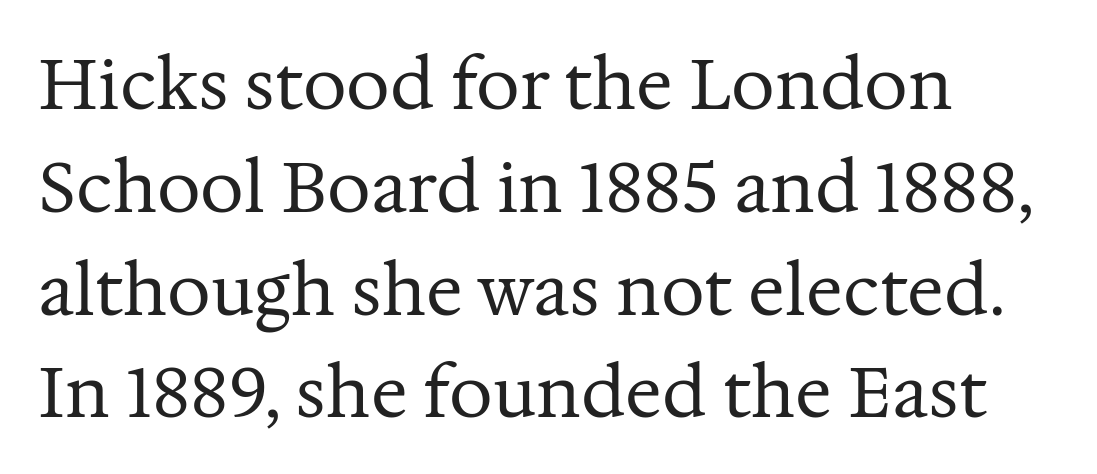
Between one letter and the next there's only the usual sliver of space. These lines sit exactly where default settings would place them. This is serif lettering, the kind often seen in printed books. It's the straight-up-and-down kind of type. Weight: in the light-to-regular range.
